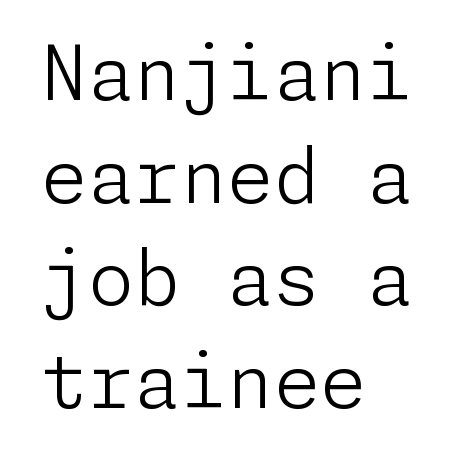
The image shows 75 px light sans-serif type, upright; set left-aligned, normal line spacing (1.37x), normal letter spacing, not underlined; low stroke contrast and a medium x-height.
